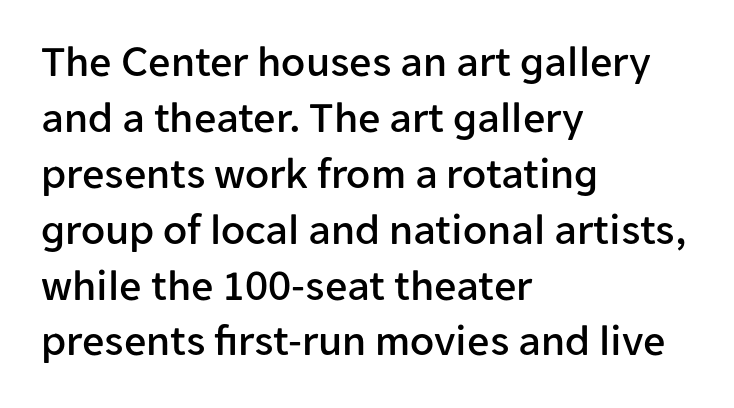
Q: Is the text italic (slanted)? A: No, it is upright.
Q: Is the typeface a serif or a sans-serif typeface? A: Sans-serif.
Q: Is the text underlined? A: No.
Q: How is the paragraph aligned? A: Left-aligned.
Q: Is the spacing between letters normal or unusually wide? A: Normal.
Q: Is the spacing between lines tight, normal or loose? A: Normal.
Q: Width (condensed, normal, or wide)? A: Normal.
Q: Stroke contrast? A: Low.
Q: x-height? A: Medium.
Q: Monospaced? A: No.
